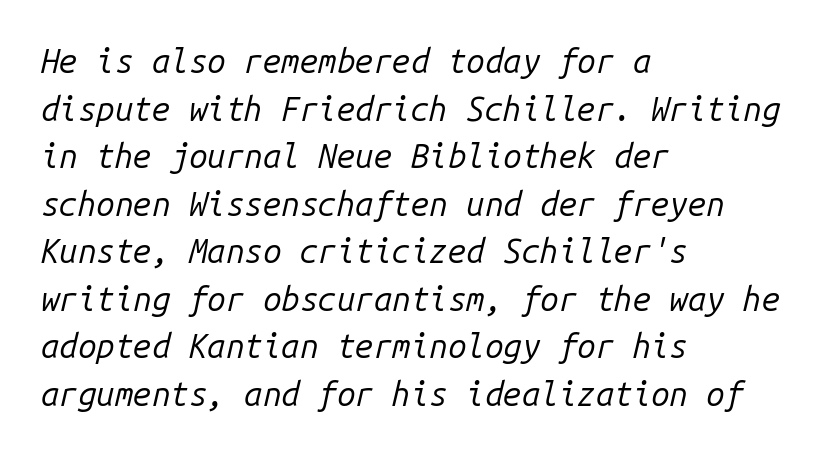
{"italic": "yes", "lean": "right", "slant_degrees": 14, "bold": "no", "weight": "regular", "width": "normal", "stroke_contrast": "low", "x_height": "medium", "monospaced": "yes", "underline": "no", "align": "left", "line_spacing": "normal", "line_spacing_ratio": 1.44, "letter_spacing": "normal", "letter_spacing_em": 0.0, "glyph_px": 33}
